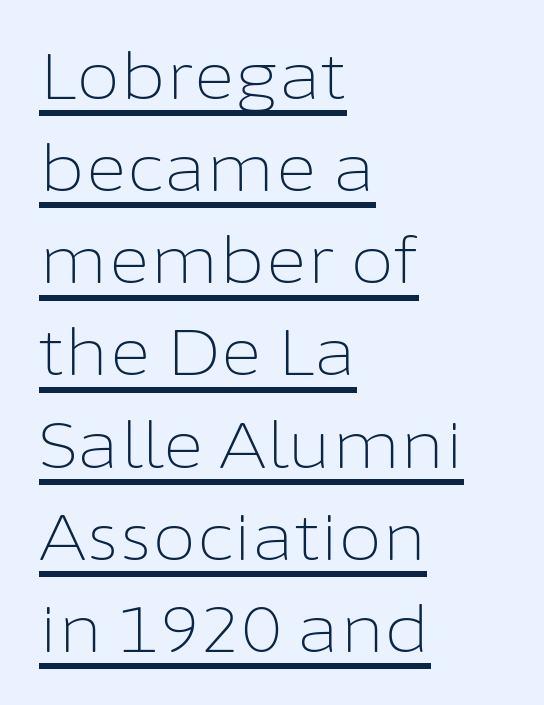
{"serif": "no", "italic": "no", "bold": "no", "weight": "light", "width": "normal", "stroke_contrast": "low", "x_height": "medium", "monospaced": "no", "underline": "yes", "align": "left", "line_spacing": "normal", "line_spacing_ratio": 1.44, "letter_spacing": "normal", "letter_spacing_em": 0.0, "glyph_px": 64}
